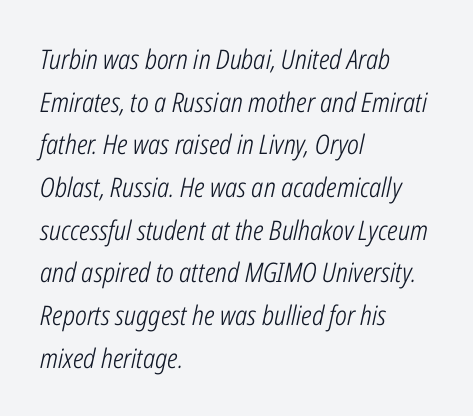
{"italic": "yes", "lean": "right", "slant_degrees": 12, "bold": "no", "underline": "no", "align": "left", "line_spacing": "normal", "line_spacing_ratio": 1.58, "letter_spacing": "normal", "letter_spacing_em": 0.0, "glyph_px": 27}
